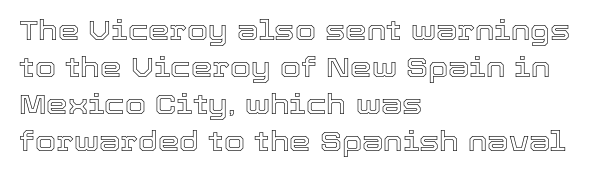
A typesetter would call this zero additional tracking. Notice how descenders clear the ascenders below comfortably — that's standard leading. Ordinary non-slanted type is in use. Letters rest on an invisible, unmarked baseline.
